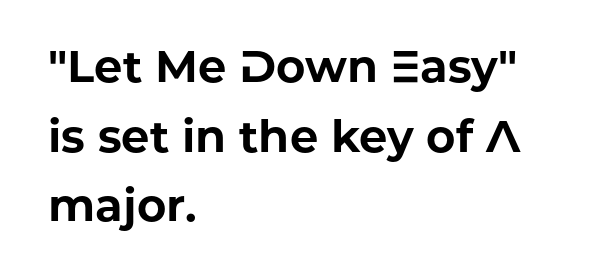
Q: Is the text bold? A: Yes.
Q: Is the text italic (slanted)? A: No, it is upright.
Q: Is the typeface a serif or a sans-serif typeface? A: Sans-serif.
Q: Is the text underlined? A: No.
Q: How is the paragraph aligned? A: Left-aligned.
Q: Is the spacing between letters normal or unusually wide? A: Normal.
Q: Is the spacing between lines tight, normal or loose? A: Normal.
Q: Width (condensed, normal, or wide)? A: Normal.
Q: Stroke contrast? A: Low.
Q: x-height? A: Medium.
Q: Monospaced? A: No.
